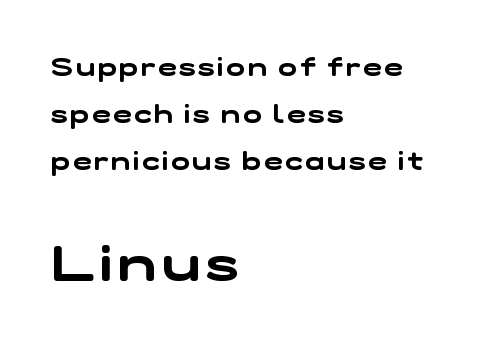
{"serif": "no", "width": "wide", "stroke_contrast": "low", "x_height": "medium", "monospaced": "no", "underline": "no", "align": "left", "line_spacing_ratio": 1.88, "larger_block": "second", "size_ratio": 2.0, "glyph_px": 50}
